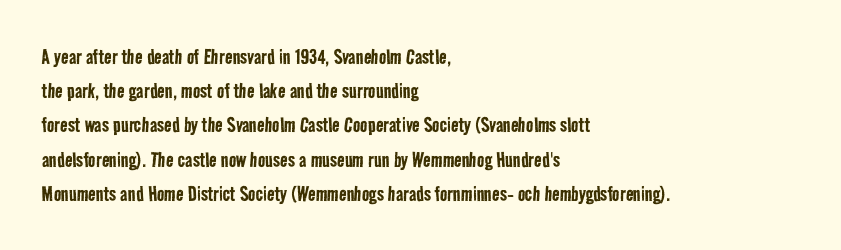
A clean baseline with only descenders dipping below it. Counters stay open thanks to moderate or lighter strokes. Words appear dense and cohesive because spacing is normal. Quick note: interline space is typical. Alignment: flush left.
